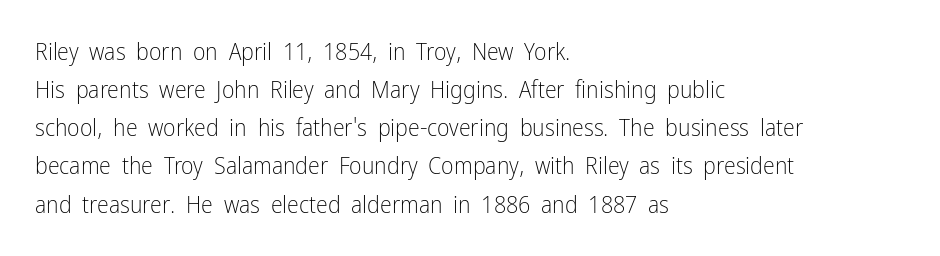
The image shows 24 px text type, upright; set left-aligned, normal line spacing (1.59x), normal letter spacing, not underlined.
